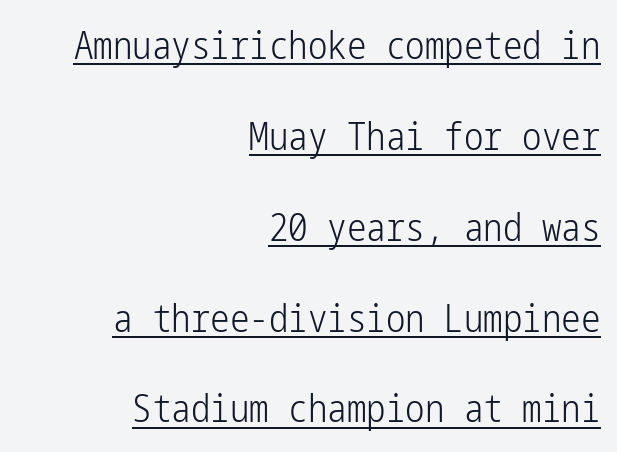
{"serif": "no", "italic": "no", "bold": "no", "weight": "light", "width": "condensed", "stroke_contrast": "low", "x_height": "medium", "underline": "yes", "align": "right", "line_spacing": "loose", "line_spacing_ratio": 2.33, "letter_spacing": "normal", "letter_spacing_em": 0.0, "glyph_px": 39}
